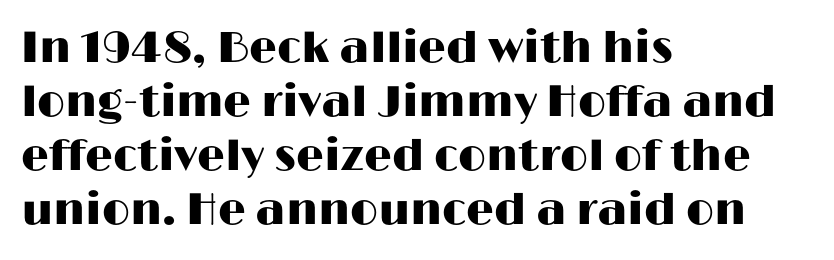
Rendered with straight, roman letterforms. Horizontally, the lines are justified to the leading edge only. The letters sit at their default tracking, neither squeezed nor spread. The rendering uses natural spacing where letterforms have individual widths. The specimen omits any rule beneath the text block's lines.
